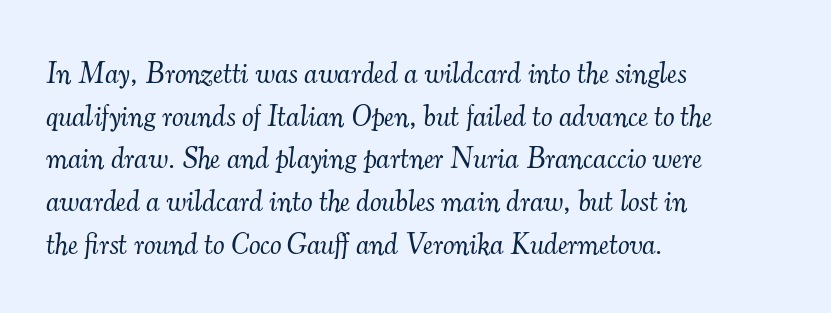
The image shows 29 px light serif type, italic (leaning right); set left-aligned, normal line spacing (1.47x), normal letter spacing, not underlined; medium stroke contrast and a small x-height.
